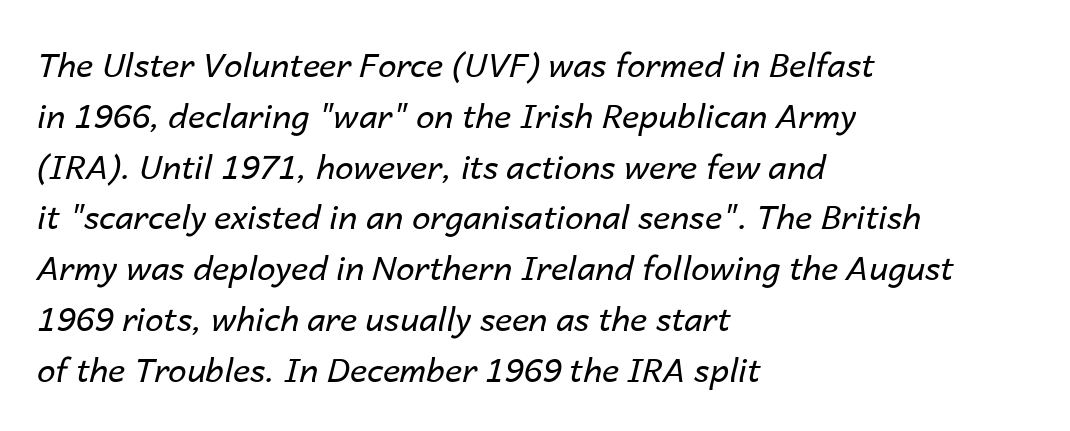
Q: Is the text bold? A: No.
Q: Is the text italic (slanted)? A: Yes, it leans right by about 14 degrees.
Q: Is the text underlined? A: No.
Q: How is the paragraph aligned? A: Left-aligned.
Q: Is the spacing between letters normal or unusually wide? A: Normal.
Q: Is the spacing between lines tight, normal or loose? A: Normal.
Q: Width (condensed, normal, or wide)? A: Normal.
Q: Stroke contrast? A: Low.
Q: x-height? A: Medium.
Q: Monospaced? A: No.
